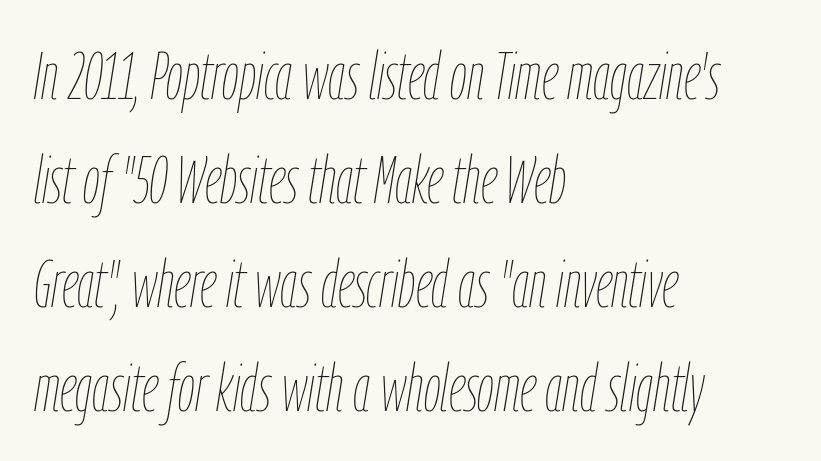
The glyphs look as if they've been sheared to an angle. Short note: letters normally spaced. The ragged edge is on the right, which tells us the setting is flush left. Bare-footed words on every line. Varying glyph widths throughout — classic text-font behaviour.
